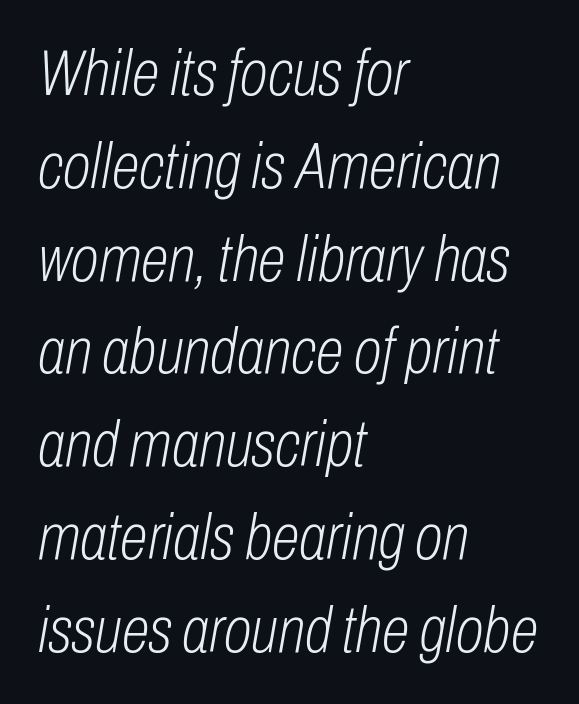
{"italic": "yes", "lean": "right", "slant_degrees": 10, "bold": "no", "weight": "light", "width": "condensed", "stroke_contrast": "low", "x_height": "medium", "monospaced": "no", "underline": "no", "align": "left", "line_spacing": "normal", "line_spacing_ratio": 1.45, "letter_spacing": "normal", "letter_spacing_em": 0.0, "glyph_px": 64}
